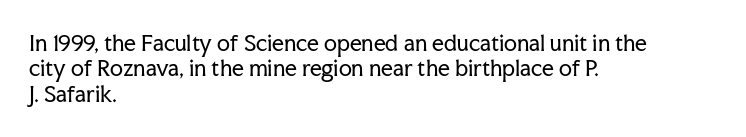
{"italic": "no", "bold": "no", "underline": "no", "align": "left", "line_spacing_ratio": 1.21, "letter_spacing": "normal", "letter_spacing_em": 0.0, "glyph_px": 21}
